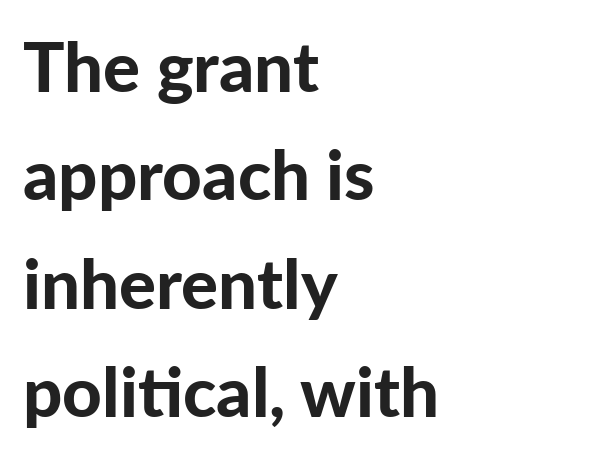
{"serif": "no", "italic": "no", "bold": "yes", "weight": "bold", "width": "normal", "stroke_contrast": "low", "x_height": "medium", "monospaced": "no", "underline": "no", "align": "left", "line_spacing": "normal", "line_spacing_ratio": 1.57, "letter_spacing": "normal", "letter_spacing_em": 0.0, "glyph_px": 69}
